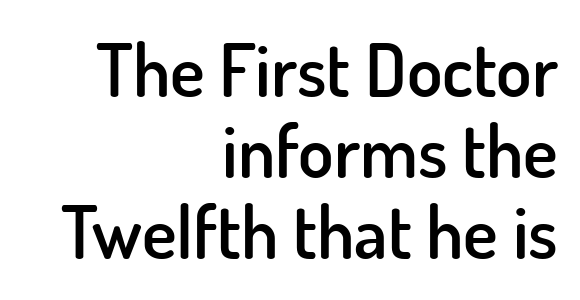
No extra tracking has been applied to these lines. Strokes here are thickened, but only to semibold level. These lines are set flush right with a ragged left edge. If you drew a line through each stem, it would be perfectly vertical. Any mark beneath the type? The region is blank.
